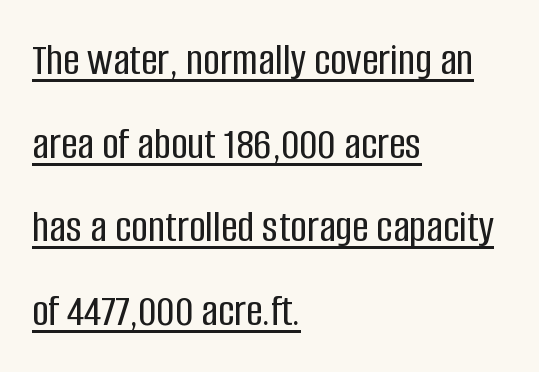
{"serif": "no", "italic": "no", "width": "condensed", "stroke_contrast": "low", "x_height": "large", "monospaced": "no", "underline": "yes", "align": "left", "line_spacing_ratio": 1.82, "letter_spacing": "normal", "letter_spacing_em": 0.0, "glyph_px": 46}
